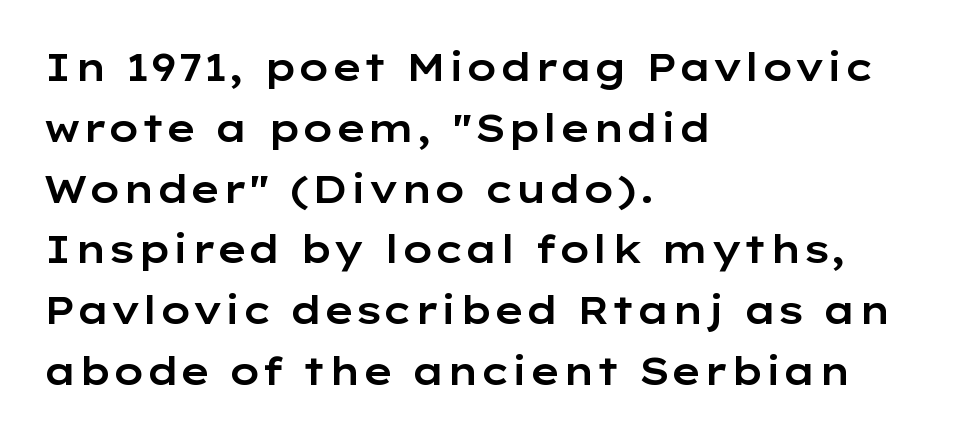
Q: Is the text italic (slanted)? A: No, it is upright.
Q: Is the typeface a serif or a sans-serif typeface? A: Sans-serif.
Q: Is the text underlined? A: No.
Q: How is the paragraph aligned? A: Left-aligned.
Q: Is the spacing between letters normal or unusually wide? A: Normal.
Q: Is the spacing between lines tight, normal or loose? A: Normal.
Q: Width (condensed, normal, or wide)? A: Wide.
Q: Stroke contrast? A: Low.
Q: x-height? A: Medium.
Q: Monospaced? A: No.
